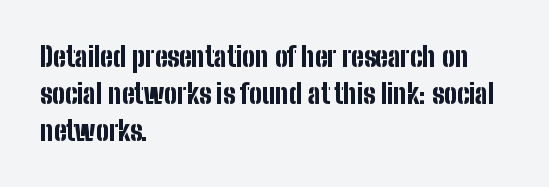
{"italic": "no", "bold": "yes", "underline": "no", "align": "left", "line_spacing": "normal", "line_spacing_ratio": 1.37, "letter_spacing": "normal", "letter_spacing_em": 0.0, "glyph_px": 27}
